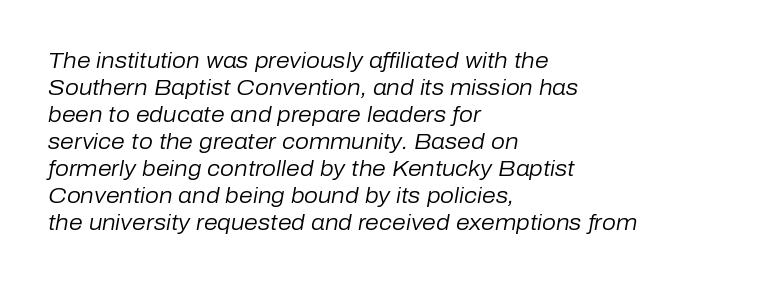
{"italic": "yes", "lean": "right", "slant_degrees": 10, "bold": "no", "underline": "no", "align": "left", "line_spacing_ratio": 1.23, "letter_spacing": "normal", "letter_spacing_em": 0.0, "glyph_px": 22}
